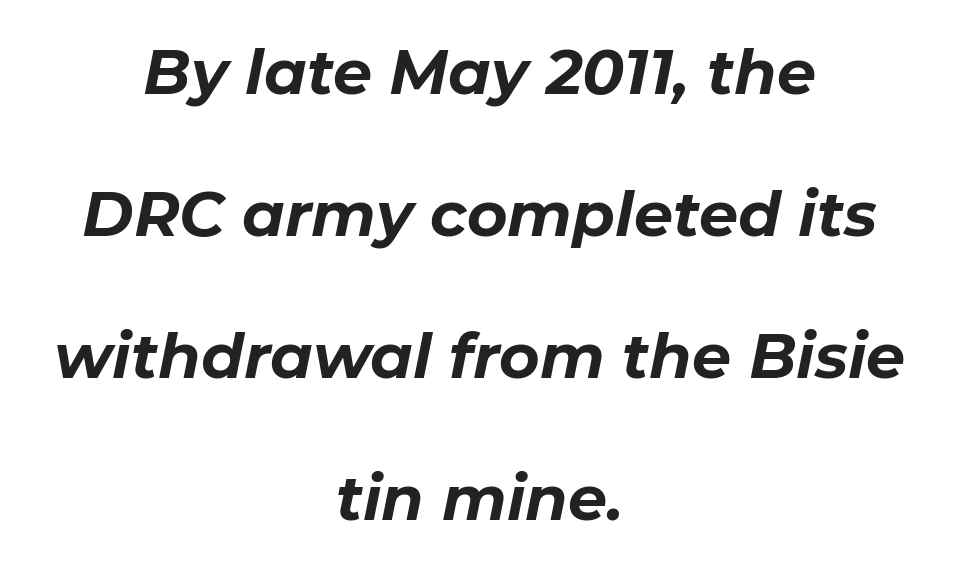
The image shows 62 px bold type, italic (leaning right); set centered, loose line spacing (2.29x), normal letter spacing, not underlined; low stroke contrast and a medium x-height.
